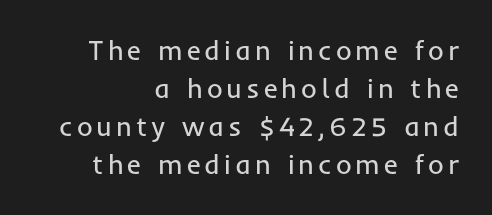
The image shows 27 px text type, upright; set right-aligned, normal line spacing (1.41x), not underlined.
